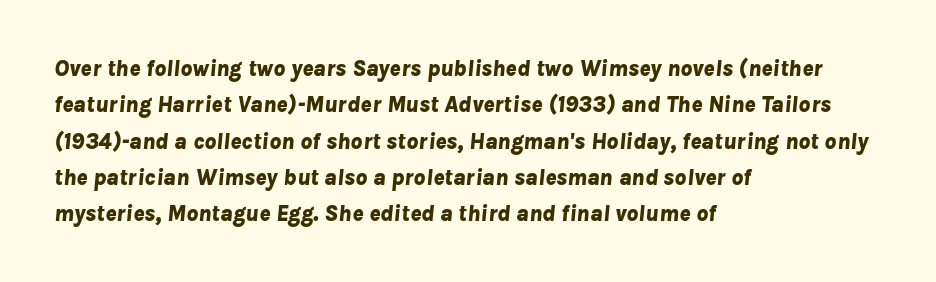
The image shows 23 px bold type, italic (leaning right); set left-aligned, normal line spacing (1.58x), normal letter spacing, not underlined.
